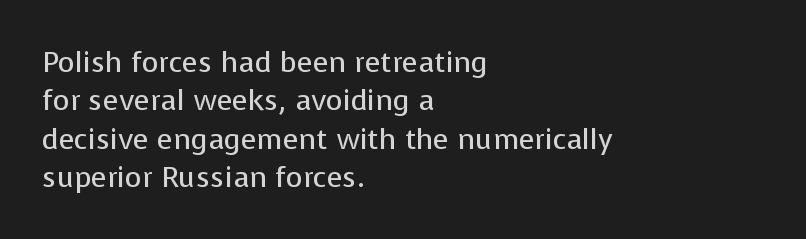
The image shows 29 px regular-weight sans-serif type, upright; set left-aligned, normal line spacing (1.32x), normal letter spacing, not underlined; low stroke contrast and a medium x-height.
